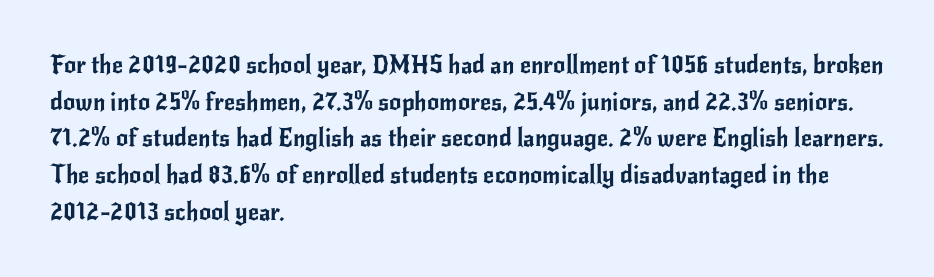
{"italic": "no", "underline": "no", "align": "left", "line_spacing": "normal", "line_spacing_ratio": 1.53, "letter_spacing": "normal", "letter_spacing_em": 0.0, "glyph_px": 24}
